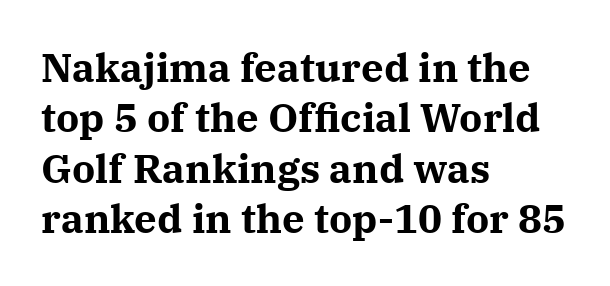
The image shows 40 px bold serif type, upright; set left-aligned, normal line spacing (1.26x), normal letter spacing, not underlined; medium stroke contrast and a medium x-height.
